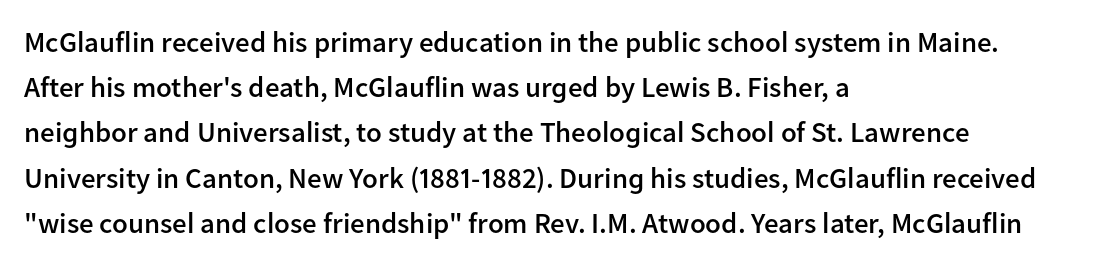
Does the leading feel generous? No, just average. How heavy is the stroke? Medium-heavy — a semibold, shy of bold. You could not count columns in this text — the font is proportionally spaced. Is the letter spacing exaggerated? No — it looks like the ordinary default.
